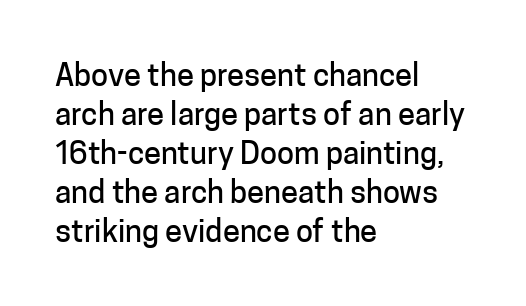
Which margin do the lines hug? The left one — the right edge is uneven. These lines are rendered in a variable-pitch font. Baseline-to-baseline distance is the conventional proportion of letter height. The passage shown is typeset with a sans-serif family. Posture: vertical.
